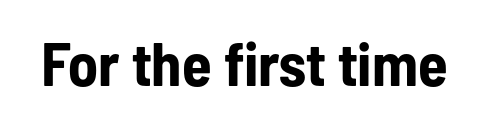
The typeface chosen for these lines omits serifs. The glyphs are unaccompanied by any horizontal stroke below them. Set as a true bold cut, around the 700 mark. Here the designer chose a conventional face with non-uniform glyph widths. A typesetter would mark this as roman, not italic.
